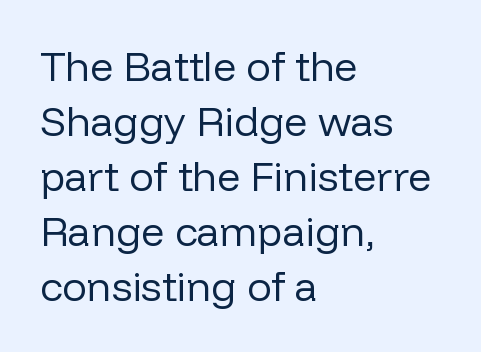
The image shows 41 px regular-weight sans-serif type, upright; set left-aligned, normal line spacing (1.34x), normal letter spacing, not underlined; low stroke contrast and a medium x-height.
